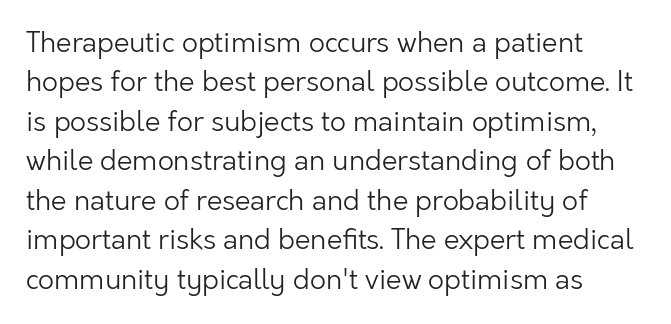
{"serif": "no", "italic": "no", "bold": "no", "weight": "light", "width": "normal", "stroke_contrast": "low", "x_height": "medium", "monospaced": "no", "underline": "no", "align": "left", "line_spacing": "normal", "line_spacing_ratio": 1.41, "letter_spacing": "normal", "letter_spacing_em": 0.0, "glyph_px": 28}
